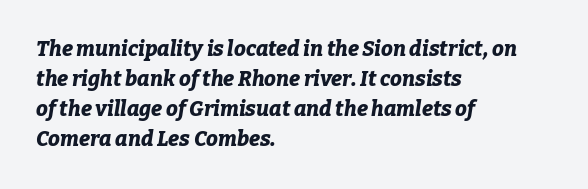
These words are printed bold, with thick strokes throughout. Honestly, there is no underline to notice here at all. These lines are set flush left with a ragged right edge. The glyphs look as if they've been sheared to an angle.
